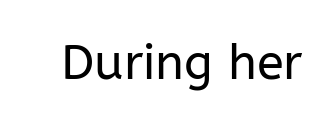
{"serif": "no", "italic": "no", "bold": "no", "weight": "regular", "width": "normal", "stroke_contrast": "low", "x_height": "medium", "monospaced": "no", "underline": "no", "letter_spacing": "normal", "letter_spacing_em": 0.0, "glyph_px": 49}
